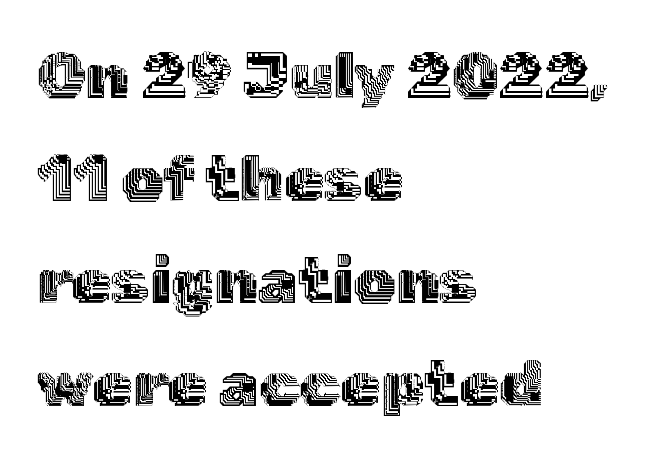
Q: Is the text italic (slanted)? A: No, it is upright.
Q: Is the text underlined? A: No.
Q: How is the paragraph aligned? A: Left-aligned.
Q: Is the spacing between letters normal or unusually wide? A: Normal.
Q: Is the spacing between lines tight, normal or loose? A: Normal.
Q: Width (condensed, normal, or wide)? A: Normal.
Q: x-height? A: Medium.
Q: Monospaced? A: No.
